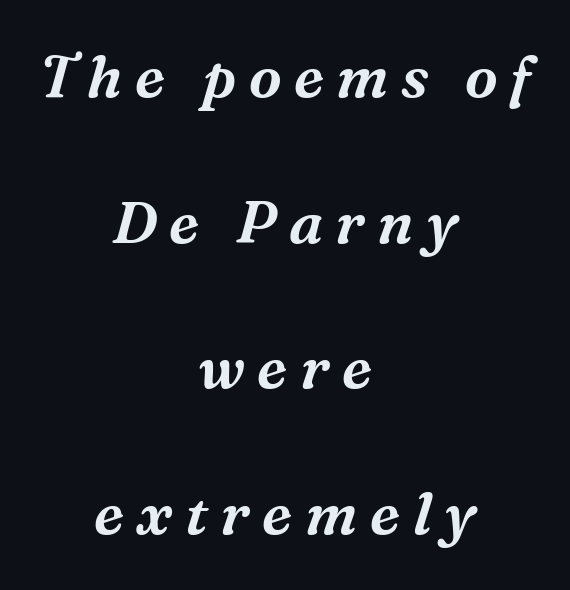
{"serif": "yes", "italic": "yes", "lean": "right", "slant_degrees": 16, "width": "normal", "stroke_contrast": "medium", "x_height": "medium", "monospaced": "no", "underline": "no", "align": "center", "line_spacing": "loose", "line_spacing_ratio": 2.47, "letter_spacing": "wide", "letter_spacing_em": 0.21, "glyph_px": 59}
